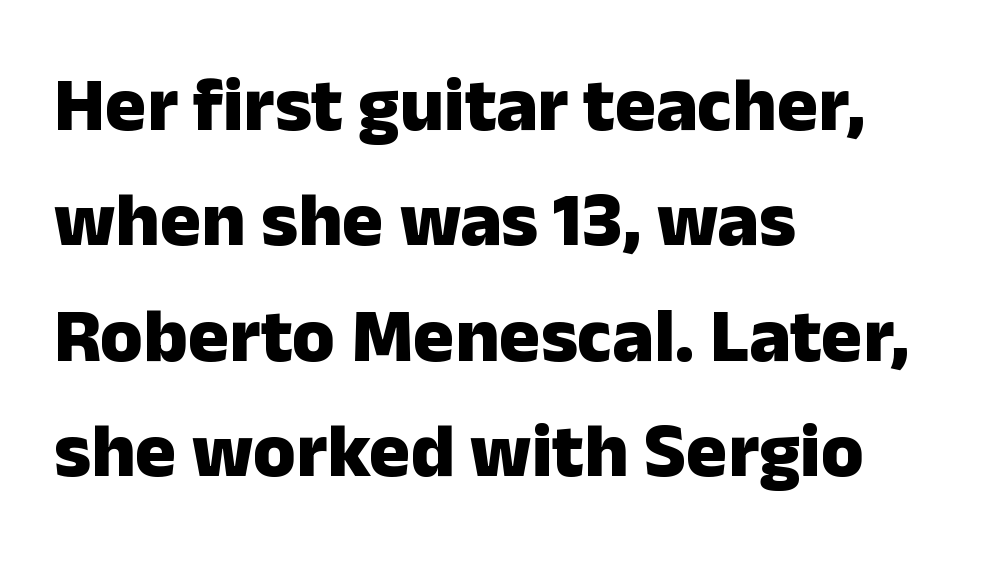
{"serif": "no", "italic": "no", "bold": "yes", "weight": "heavy", "width": "normal", "stroke_contrast": "low", "x_height": "medium", "monospaced": "no", "underline": "no", "align": "left", "line_spacing": "normal", "line_spacing_ratio": 1.5, "letter_spacing": "normal", "letter_spacing_em": 0.0, "glyph_px": 77}
